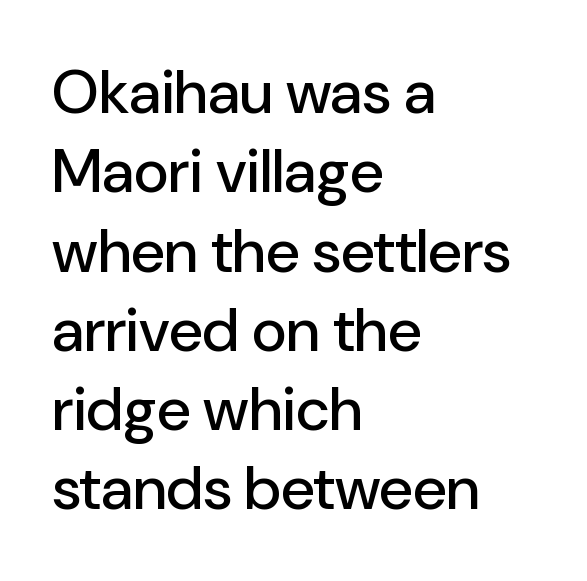
{"serif": "no", "italic": "no", "width": "normal", "stroke_contrast": "low", "x_height": "medium", "monospaced": "no", "underline": "no", "align": "left", "line_spacing": "normal", "line_spacing_ratio": 1.3, "letter_spacing": "normal", "letter_spacing_em": 0.0, "glyph_px": 61}
